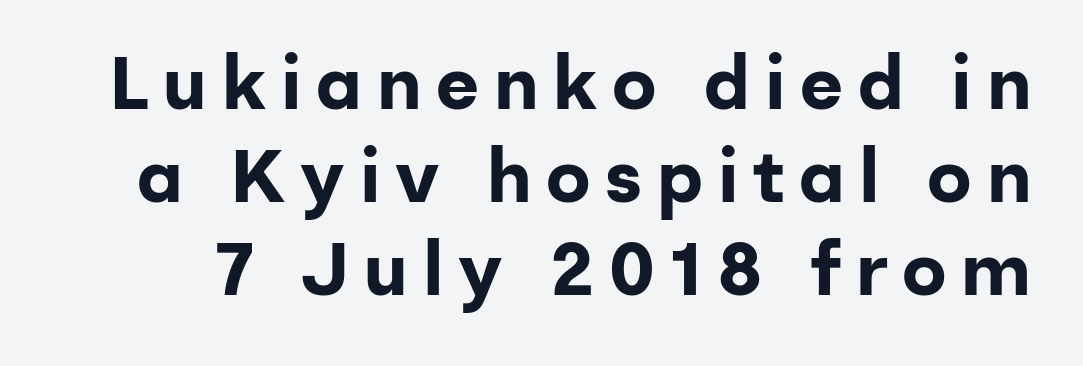
The image shows 74 px bold sans-serif type, upright; set normal line spacing (1.26x), unusually wide letter spacing (+0.2 em), not underlined; low stroke contrast and a medium x-height.
